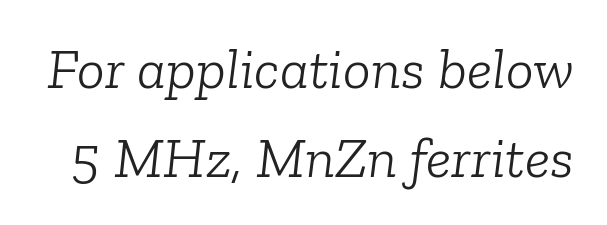
The image shows 58 px light serif type, italic (leaning right); set normal line spacing (1.53x), normal letter spacing, not underlined; low stroke contrast and a medium x-height.
